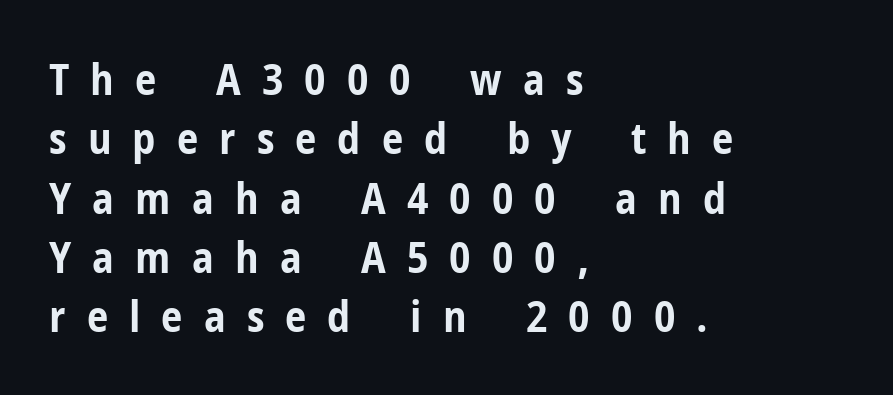
{"serif": "no", "italic": "no", "bold": "yes", "weight": "bold", "width": "condensed", "stroke_contrast": "low", "x_height": "medium", "monospaced": "no", "underline": "no", "align": "left", "line_spacing": "normal", "line_spacing_ratio": 1.38, "letter_spacing": "wide", "letter_spacing_em": 0.49, "glyph_px": 43}
